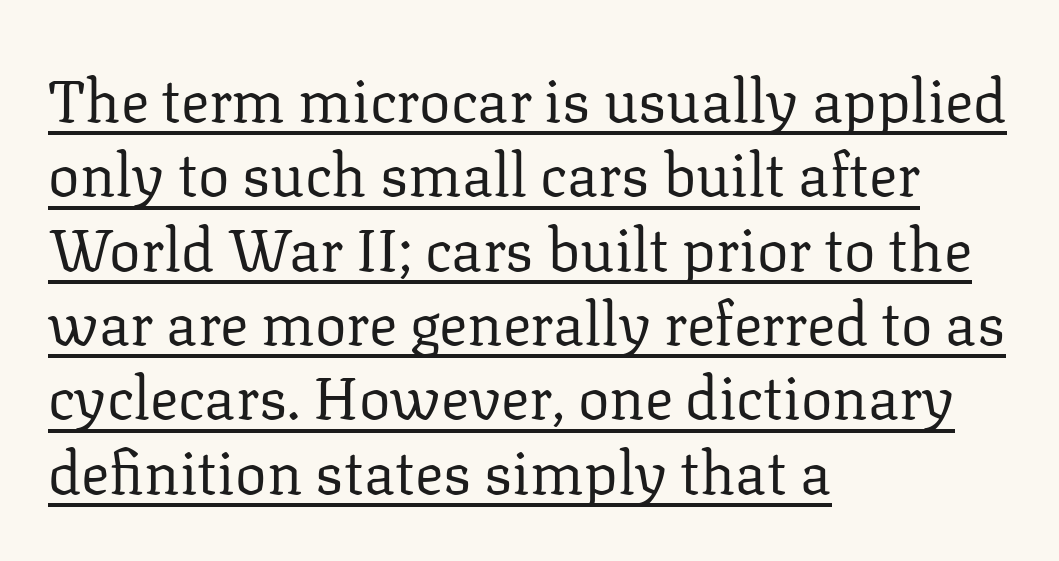
The image shows 59 px regular-weight serif type, upright; set left-aligned, normal line spacing (1.26x), normal letter spacing, underlined; low stroke contrast and a medium x-height.
